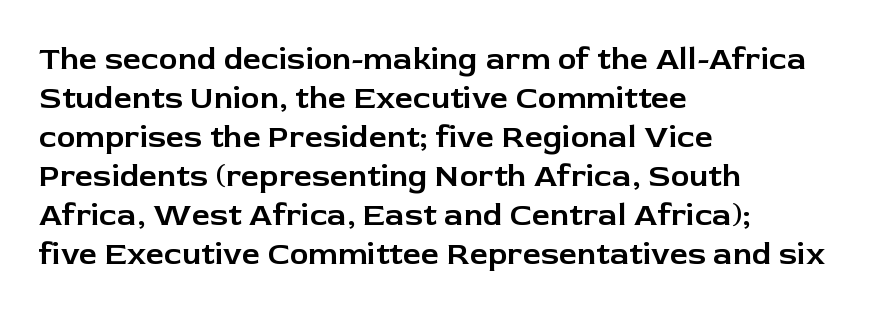
Q: Is the text italic (slanted)? A: No, it is upright.
Q: Is the typeface a serif or a sans-serif typeface? A: Sans-serif.
Q: Is the text underlined? A: No.
Q: How is the paragraph aligned? A: Left-aligned.
Q: Is the spacing between letters normal or unusually wide? A: Normal.
Q: Width (condensed, normal, or wide)? A: Normal.
Q: Stroke contrast? A: Low.
Q: x-height? A: Medium.
Q: Monospaced? A: No.
